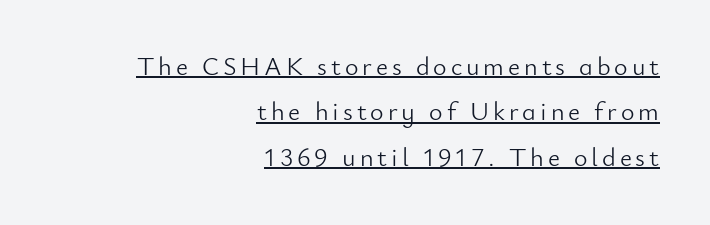
{"italic": "no", "bold": "no", "underline": "yes", "align": "right", "line_spacing_ratio": 1.75, "glyph_px": 26}
